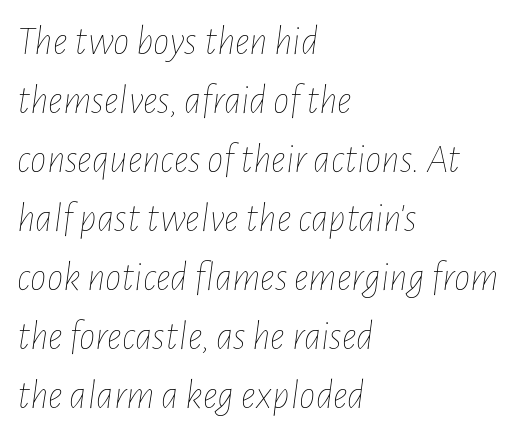
Q: Is the text bold? A: No.
Q: Is the text italic (slanted)? A: Yes, it leans right by about 7 degrees.
Q: Is the text underlined? A: No.
Q: How is the paragraph aligned? A: Left-aligned.
Q: Is the spacing between letters normal or unusually wide? A: Normal.
Q: Is the spacing between lines tight, normal or loose? A: Normal.
Q: Width (condensed, normal, or wide)? A: Condensed.
Q: Stroke contrast? A: Low.
Q: x-height? A: Medium.
Q: Monospaced? A: No.
